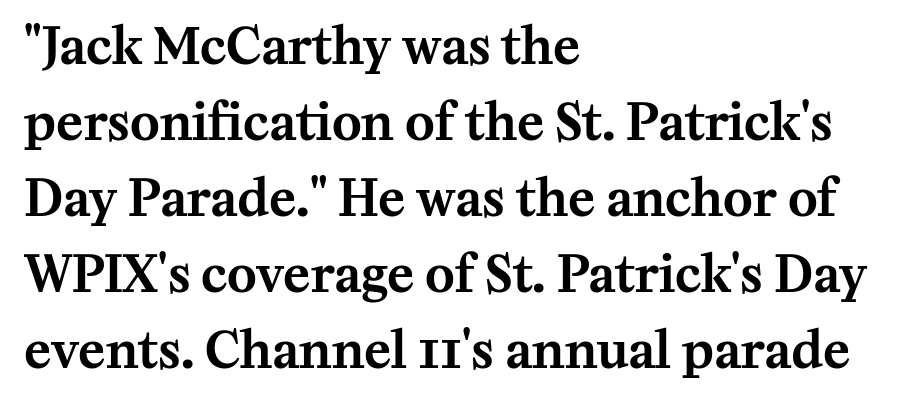
Q: Is the text italic (slanted)? A: No, it is upright.
Q: Is the typeface a serif or a sans-serif typeface? A: Serif.
Q: Is the text underlined? A: No.
Q: How is the paragraph aligned? A: Left-aligned.
Q: Is the spacing between letters normal or unusually wide? A: Normal.
Q: Is the spacing between lines tight, normal or loose? A: Normal.
Q: Width (condensed, normal, or wide)? A: Normal.
Q: Stroke contrast? A: Medium.
Q: x-height? A: Medium.
Q: Monospaced? A: No.
